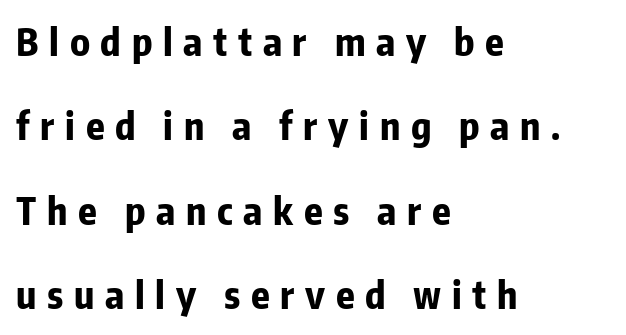
{"serif": "no", "italic": "no", "bold": "yes", "weight": "bold", "width": "condensed", "stroke_contrast": "low", "x_height": "medium", "monospaced": "no", "underline": "no", "align": "left", "line_spacing": "loose", "line_spacing_ratio": 2.22, "letter_spacing": "wide", "letter_spacing_em": 0.28, "glyph_px": 38}
